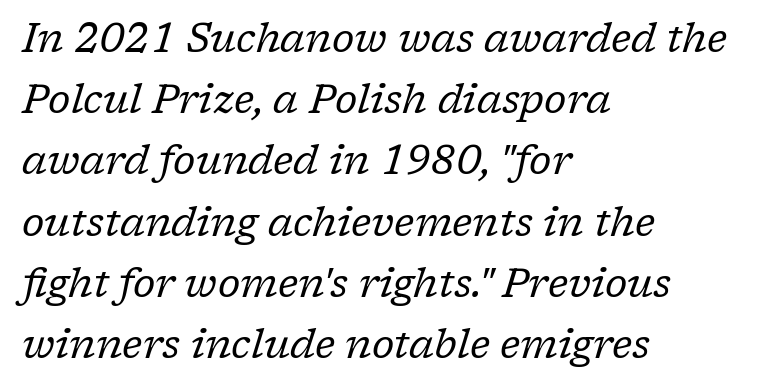
The image shows 40 px regular-weight serif type, italic (leaning right); set left-aligned, normal line spacing (1.53x), normal letter spacing, not underlined; low stroke contrast and a medium x-height.
